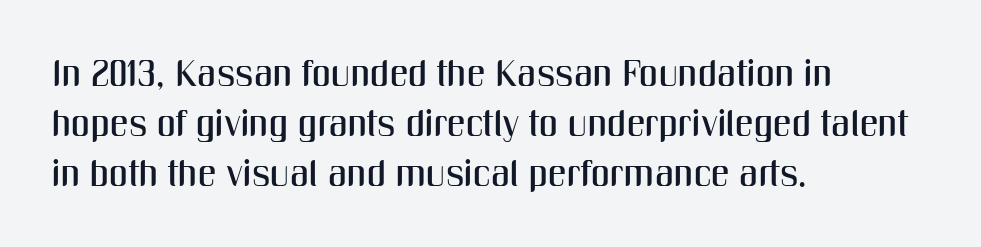
{"serif": "no", "italic": "no", "width": "condensed", "stroke_contrast": "medium", "x_height": "medium", "monospaced": "no", "underline": "no", "align": "left", "line_spacing": "normal", "line_spacing_ratio": 1.35, "letter_spacing": "normal", "letter_spacing_em": 0.0, "glyph_px": 37}
